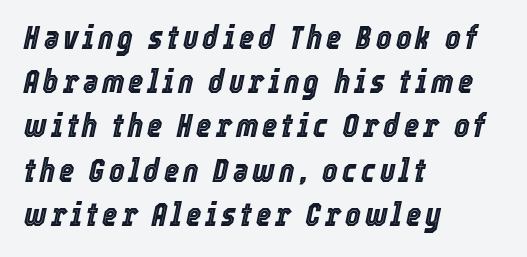
Q: Is the text italic (slanted)? A: Yes, it leans right by about 12 degrees.
Q: Is the text underlined? A: No.
Q: How is the paragraph aligned? A: Left-aligned.
Q: Is the spacing between lines tight, normal or loose? A: Normal.
Q: Width (condensed, normal, or wide)? A: Condensed.
Q: x-height? A: Medium.
Q: Monospaced? A: No.
